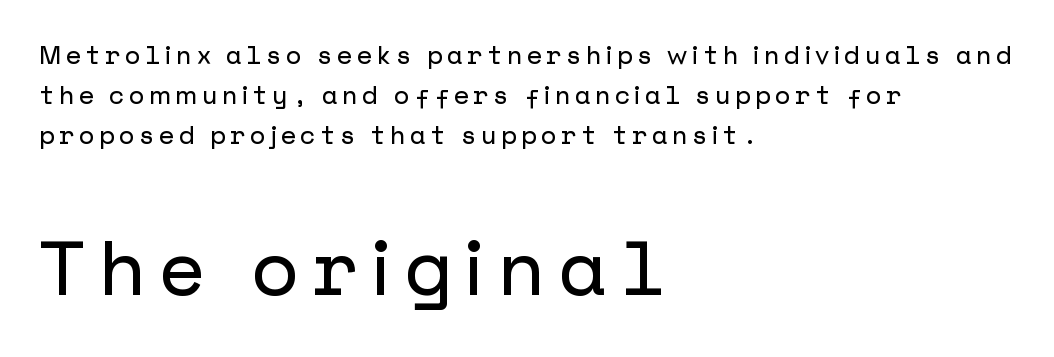
Rendered with straight, roman letterforms. The designer gave the closing block more size than the opening block. The compositor pushed each line to the left boundary. Compared with typical paragraphs, the rows here are spaced about the same. Quick note: underline off.
